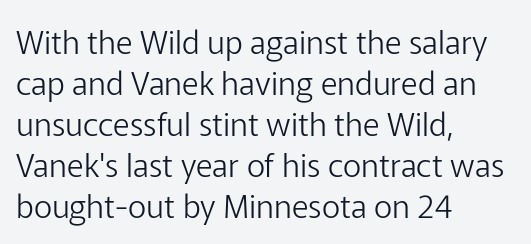
Q: Is the text bold? A: No.
Q: Is the text italic (slanted)? A: No, it is upright.
Q: Is the typeface a serif or a sans-serif typeface? A: Sans-serif.
Q: Is the text underlined? A: No.
Q: How is the paragraph aligned? A: Left-aligned.
Q: Is the spacing between letters normal or unusually wide? A: Normal.
Q: Is the spacing between lines tight, normal or loose? A: Normal.
Q: Width (condensed, normal, or wide)? A: Normal.
Q: Stroke contrast? A: Low.
Q: x-height? A: Medium.
Q: Monospaced? A: No.
